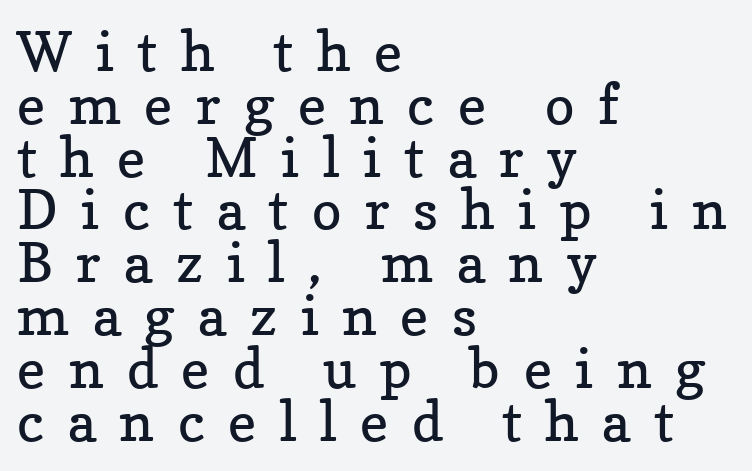
What stands out about the letter spacing? Its width — letters are far apart. Closely set lines give the paragraph a compact silhouette. Stem width sits at or under what a default text font uses. Underlining? Definitely not there. Posture: vertical. Typographically, this falls in the serif category.
